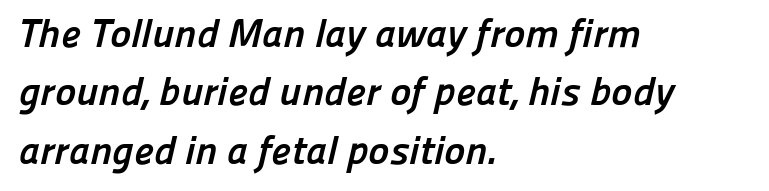
Q: Is the text bold? A: Yes.
Q: Is the typeface a serif or a sans-serif typeface? A: Sans-serif.
Q: Is the text underlined? A: No.
Q: How is the paragraph aligned? A: Left-aligned.
Q: Is the spacing between letters normal or unusually wide? A: Normal.
Q: Is the spacing between lines tight, normal or loose? A: Normal.
Q: Width (condensed, normal, or wide)? A: Normal.
Q: Stroke contrast? A: Low.
Q: x-height? A: Medium.
Q: Monospaced? A: No.
